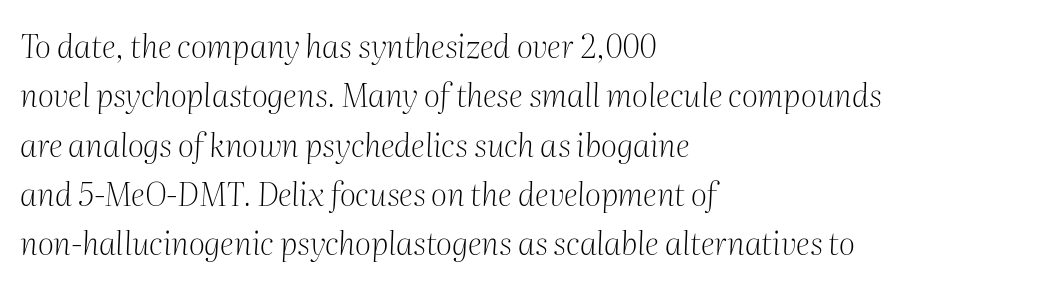
Every character sits at an angle, as italics do. Compared with typical paragraphs, the rows here are spaced about the same. Looks like regular typesetting: each glyph gets only the width it needs. This rendering uses left alignment, leaving the right contour irregular. What stands out about the letter spacing? Nothing — it is the standard amount. The designer went with a serif here, giving each stem small feet.
